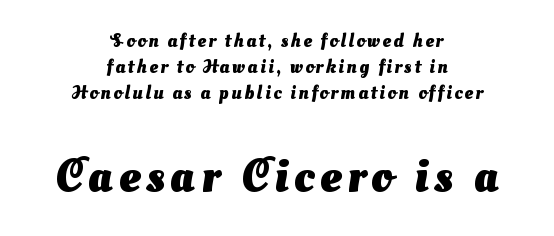
The image shows 47 px heavy sans-serif type; set centered, normal line spacing (1.37x), not underlined; the second (bottom) block is 2.47x larger; medium stroke contrast and a small x-height.
